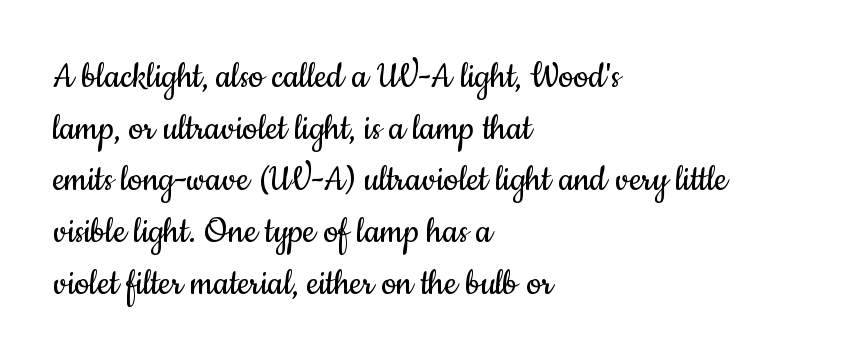
The image shows 42 px regular-weight, condensed sans-serif type; set left-aligned, line spacing 1.23x, normal letter spacing, not underlined; low stroke contrast and a small x-height.
